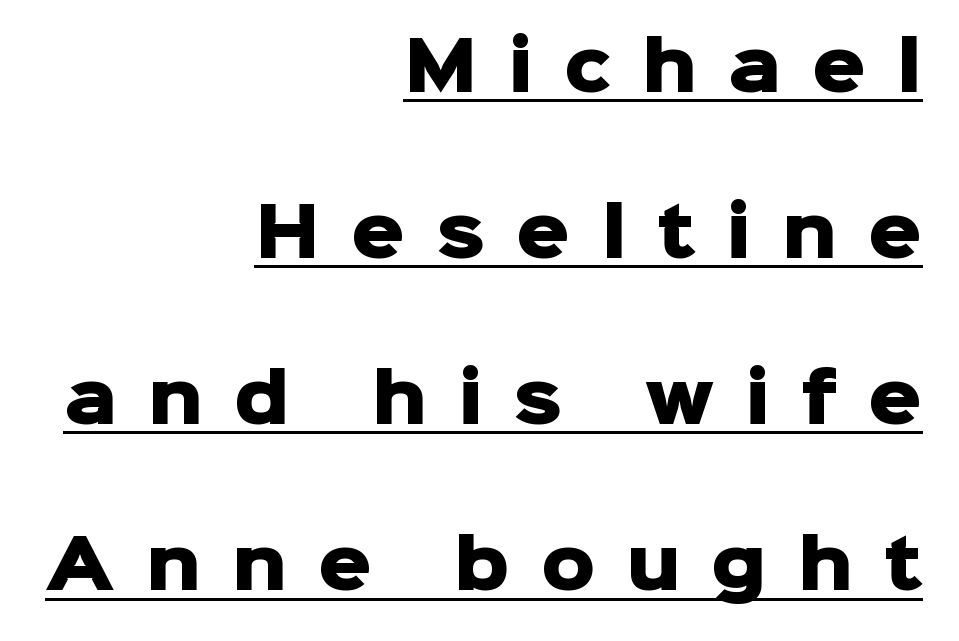
{"serif": "no", "italic": "no", "bold": "yes", "weight": "heavy", "width": "normal", "stroke_contrast": "low", "x_height": "medium", "monospaced": "no", "underline": "yes", "align": "right", "line_spacing": "loose", "line_spacing_ratio": 2.48, "letter_spacing": "wide", "letter_spacing_em": 0.46, "glyph_px": 67}
